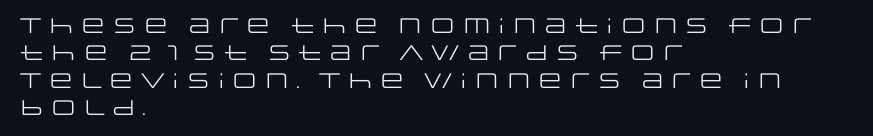
{"italic": "no", "bold": "no", "underline": "no", "align": "left", "line_spacing": "normal", "line_spacing_ratio": 1.3, "letter_spacing": "normal", "letter_spacing_em": 0.0, "glyph_px": 21}
